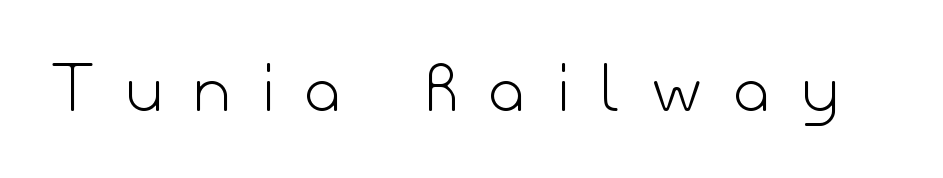
Think standard paragraph weight, or any step lighter than that. The passage shown is typed in a proportional face where columns would drift. The area under the type is left untouched. Regarding serifs, this sample does without them. Letter spacing: wide.
